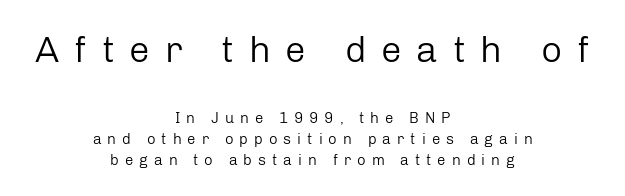
Q: Is the text bold? A: No.
Q: Is the text italic (slanted)? A: No, it is upright.
Q: Is the typeface a serif or a sans-serif typeface? A: Sans-serif.
Q: Is the text underlined? A: No.
Q: How is the paragraph aligned? A: Centered.
Q: Is the spacing between letters normal or unusually wide? A: Unusually wide.
Q: Is the spacing between lines tight, normal or loose? A: Normal.
Q: Which block of text is set in a larger size, the first (top) or the second (bottom)? A: The first (top) one.
Q: Width (condensed, normal, or wide)? A: Normal.
Q: Stroke contrast? A: Low.
Q: x-height? A: Medium.
Q: Monospaced? A: No.
